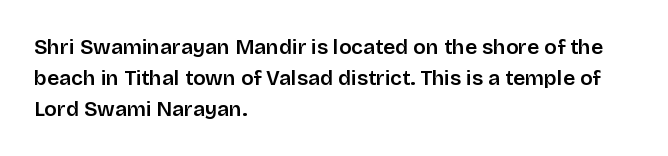
There is no visible air inserted between adjacent glyphs. Alignment: flush left. The words here are not underlined. The axis of the letterforms is exactly vertical. The designer left line spacing at the default.
